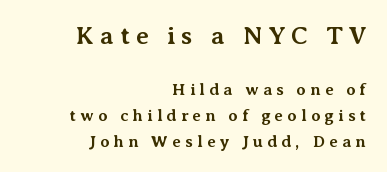
Caption: expanded tracking, letters set apart. The line-height multiplier appears to be the usual default. Plain, unruled lines of type. The rendering shrinks the type as you move from the upper chunk to the lower. Set as a true bold cut, around the 700 mark.
